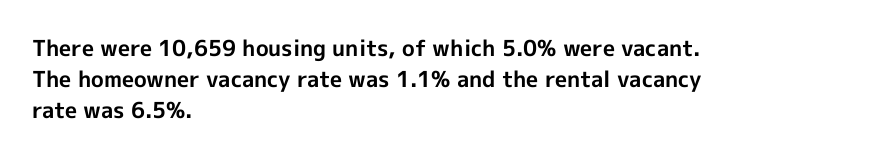
In CSS terms this would be text-align: left. Baseline-to-baseline distance is the conventional proportion of letter height. Notice how the stems are strictly vertical — no italics here. The space beneath each line is pristine and unruled. Spacing between characters is what you'd get straight out of the box. The passage shown is emphatically bold.
